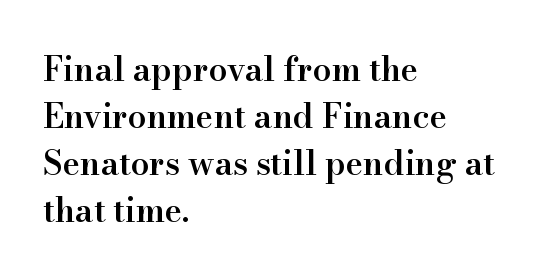
The typeface chosen for these lines features serifs. The specimen omits any rule beneath the text block's lines. Posture: vertical. The compositor pushed each line to the left boundary. Here the designer chose a conventional face with non-uniform glyph widths. Evenly set lines give the paragraph a standard silhouette.
